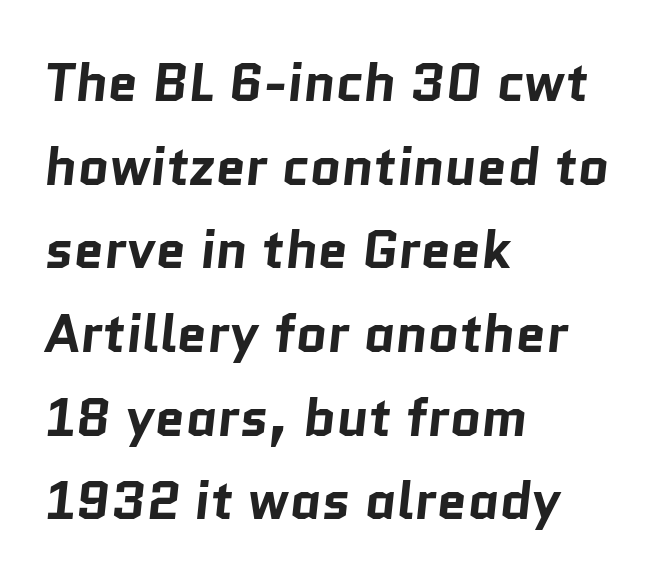
The image shows 54 px bold sans-serif type; set left-aligned, normal line spacing (1.55x), normal letter spacing, not underlined; low stroke contrast and a medium x-height.
